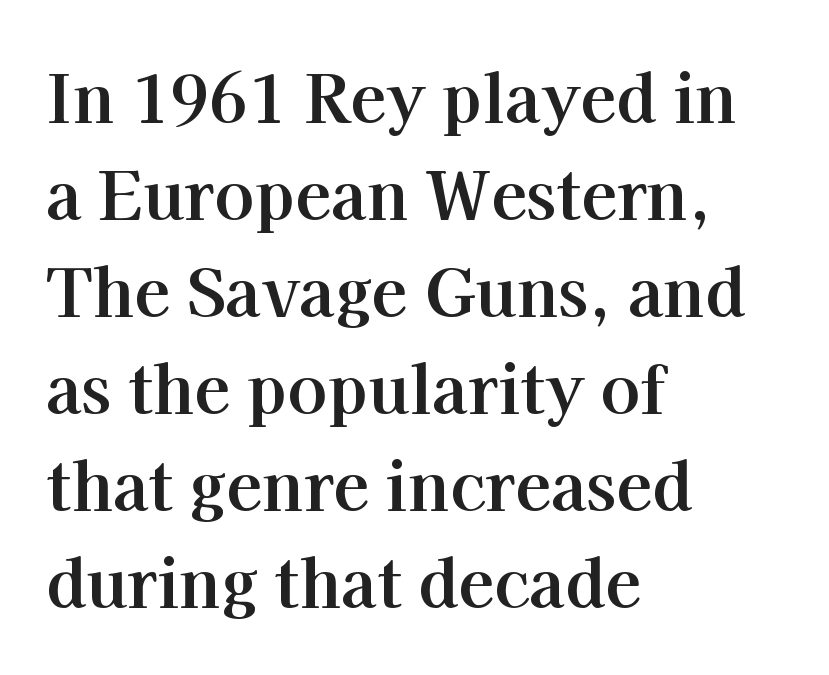
In terms of posture, this sample is upright. You could not count columns in this text — the font is proportionally spaced. The face used here has the dense, thick strokes of a bold. Compared with typical body copy, the letter spacing here is the same.
